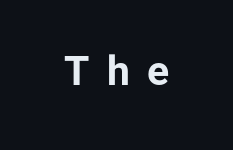
The font is running at its bold setting. Upright lettering throughout. The passage shown is typeset with a sans-serif family. Rule under the text: the space is simply empty.
